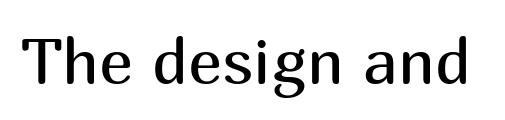
Q: Is the text bold? A: No.
Q: Is the text italic (slanted)? A: No, it is upright.
Q: Is the typeface a serif or a sans-serif typeface? A: Sans-serif.
Q: Is the text underlined? A: No.
Q: Is the spacing between letters normal or unusually wide? A: Normal.
Q: Width (condensed, normal, or wide)? A: Normal.
Q: Stroke contrast? A: Medium.
Q: x-height? A: Medium.
Q: Monospaced? A: No.
